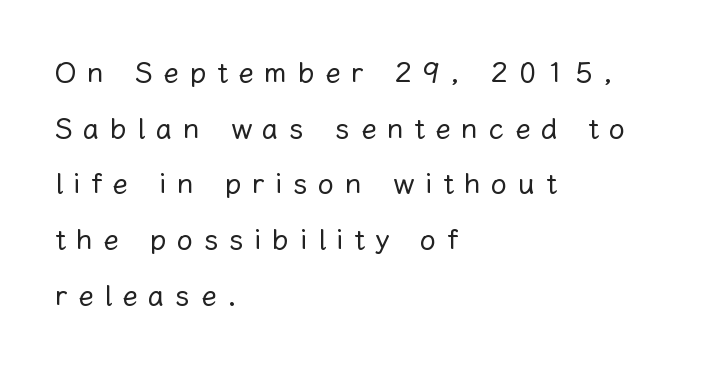
The image shows 29 px regular-weight type, upright; set left-aligned, loose line spacing (1.92x), unusually wide letter spacing (+0.36 em), not underlined; low stroke contrast and a medium x-height.
